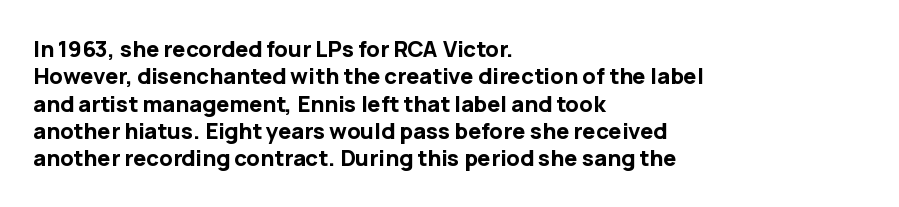
Q: Is the text bold? A: Yes.
Q: Is the text italic (slanted)? A: No, it is upright.
Q: Is the text underlined? A: No.
Q: How is the paragraph aligned? A: Left-aligned.
Q: Is the spacing between letters normal or unusually wide? A: Normal.
